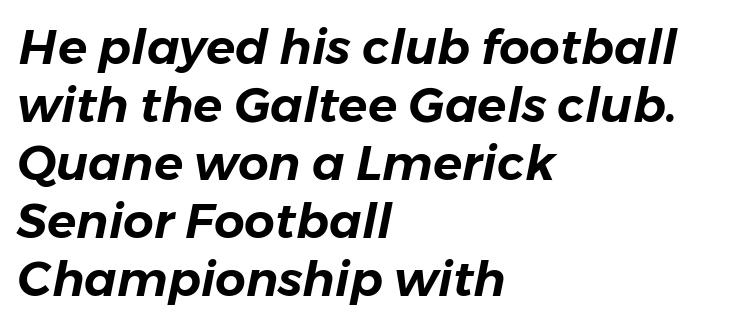
{"italic": "yes", "lean": "right", "slant_degrees": 11, "width": "normal", "stroke_contrast": "low", "x_height": "medium", "monospaced": "no", "underline": "no", "align": "left", "line_spacing_ratio": 1.21, "letter_spacing": "normal", "letter_spacing_em": 0.0, "glyph_px": 48}
